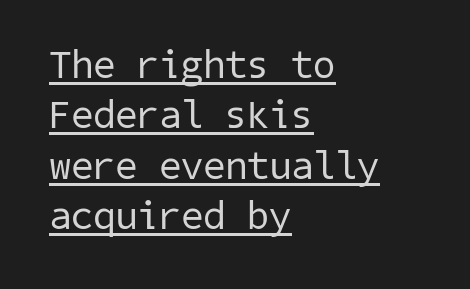
Q: Is the text bold? A: No.
Q: Is the typeface a serif or a sans-serif typeface? A: Sans-serif.
Q: Is the text underlined? A: Yes.
Q: How is the paragraph aligned? A: Left-aligned.
Q: Is the spacing between letters normal or unusually wide? A: Normal.
Q: Is the spacing between lines tight, normal or loose? A: Normal.
Q: Width (condensed, normal, or wide)? A: Normal.
Q: Stroke contrast? A: Low.
Q: x-height? A: Medium.
